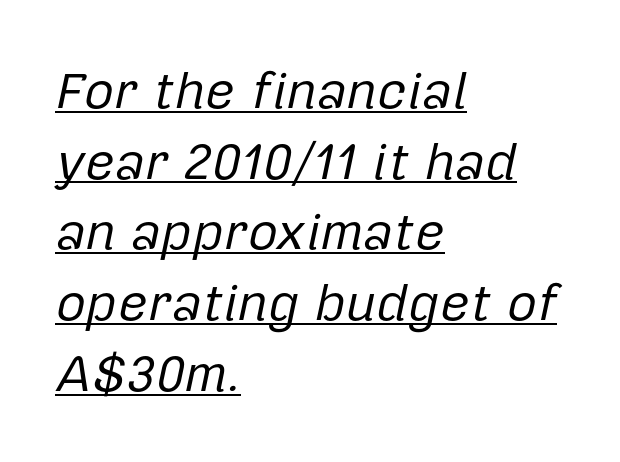
Q: Is the text bold? A: No.
Q: Is the text italic (slanted)? A: Yes, it leans right by about 12 degrees.
Q: Is the text underlined? A: Yes.
Q: How is the paragraph aligned? A: Left-aligned.
Q: Is the spacing between letters normal or unusually wide? A: Normal.
Q: Is the spacing between lines tight, normal or loose? A: Normal.
Q: Width (condensed, normal, or wide)? A: Normal.
Q: Stroke contrast? A: Low.
Q: x-height? A: Medium.
Q: Monospaced? A: No.
